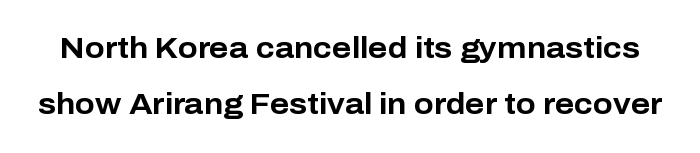
Q: Is the text bold? A: Yes.
Q: Is the text italic (slanted)? A: No, it is upright.
Q: Is the typeface a serif or a sans-serif typeface? A: Sans-serif.
Q: Is the text underlined? A: No.
Q: Is the spacing between letters normal or unusually wide? A: Normal.
Q: Is the spacing between lines tight, normal or loose? A: Loose.
Q: Width (condensed, normal, or wide)? A: Normal.
Q: Stroke contrast? A: Low.
Q: x-height? A: Medium.
Q: Monospaced? A: No.
